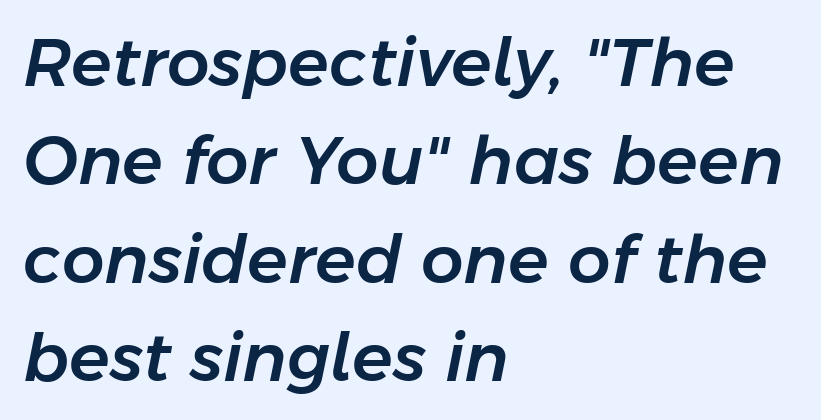
The image shows 67 px text type, italic (leaning right); set left-aligned, normal line spacing (1.47x), normal letter spacing, not underlined; low stroke contrast and a medium x-height.
